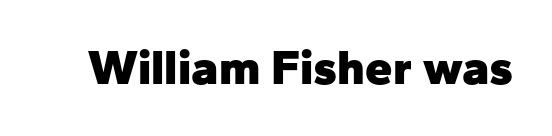
The image shows 49 px heavy sans-serif type, upright; set normal letter spacing, not underlined; low stroke contrast and a medium x-height.
